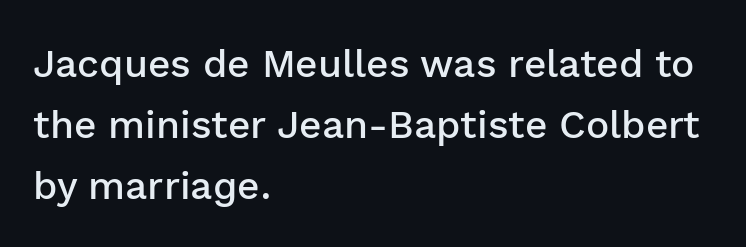
The image shows 39 px semibold sans-serif type, upright; set left-aligned, normal line spacing (1.57x), normal letter spacing, not underlined; low stroke contrast and a medium x-height.
